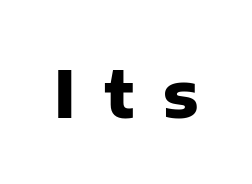
The image shows 65 px heavy sans-serif type, upright; set unusually wide letter spacing (+0.44 em), not underlined; low stroke contrast and a medium x-height.
